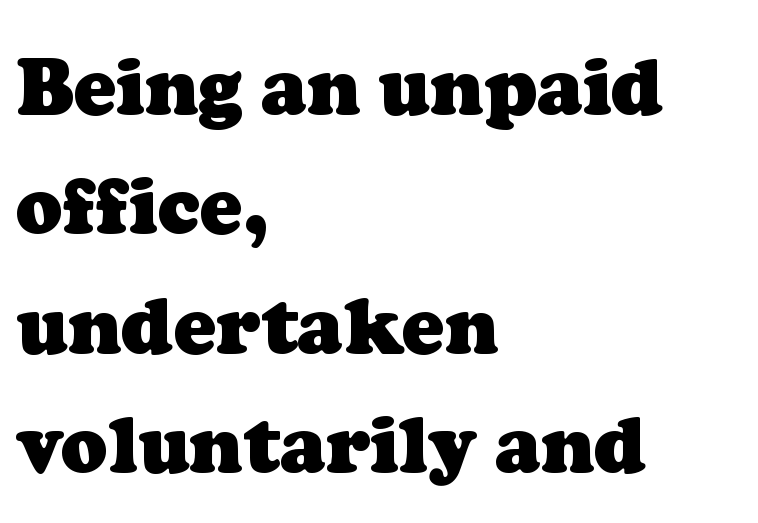
The image shows 78 px heavy serif type; set left-aligned, normal line spacing (1.53x), normal letter spacing, not underlined; low stroke contrast and a medium x-height.
